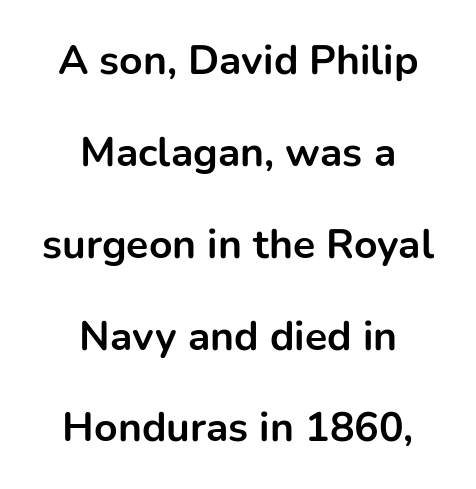
{"serif": "no", "italic": "no", "bold": "yes", "weight": "bold", "width": "normal", "stroke_contrast": "low", "x_height": "medium", "monospaced": "no", "underline": "no", "align": "center", "line_spacing": "loose", "line_spacing_ratio": 2.24, "letter_spacing": "normal", "letter_spacing_em": 0.0, "glyph_px": 41}
